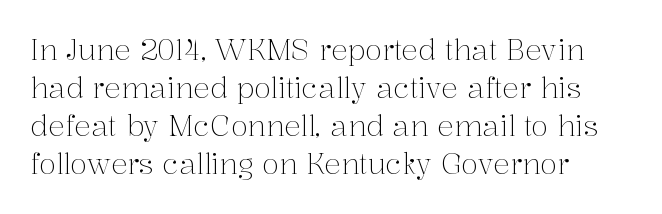
Q: Is the text bold? A: No.
Q: Is the text italic (slanted)? A: No, it is upright.
Q: Is the typeface a serif or a sans-serif typeface? A: Serif.
Q: Is the text underlined? A: No.
Q: How is the paragraph aligned? A: Left-aligned.
Q: Is the spacing between letters normal or unusually wide? A: Normal.
Q: Is the spacing between lines tight, normal or loose? A: Normal.
Q: Width (condensed, normal, or wide)? A: Normal.
Q: Stroke contrast? A: Medium.
Q: x-height? A: Medium.
Q: Monospaced? A: No.
